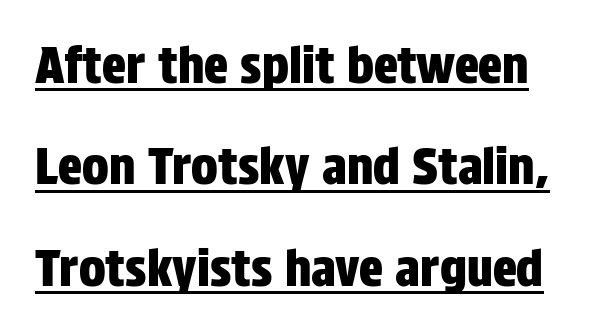
The image shows 50 px condensed sans-serif type, upright; set loose line spacing (2.03x), normal letter spacing, underlined; low stroke contrast and a large x-height.
